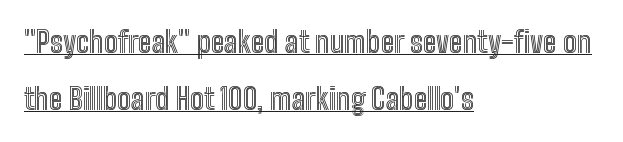
The image shows 29 px condensed type, upright; set left-aligned, loose line spacing (1.97x), normal letter spacing, underlined; a medium x-height.
